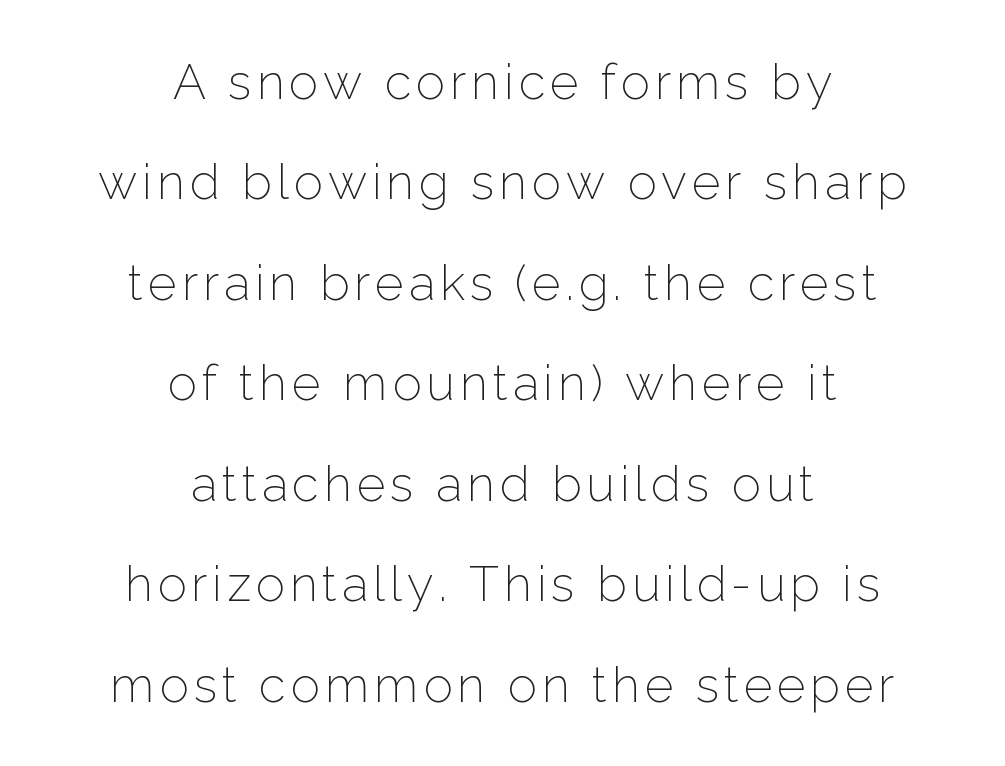
Serifs: no, the terminals of the letterforms are clean. Looks like regular typesetting: each glyph gets only the width it needs. The text block is weighted toward neither margin, spreading evenly from the middle. Leading is clearly above the norm, producing a sparse column. Stems and bowls with no extra thickness — not bold.
